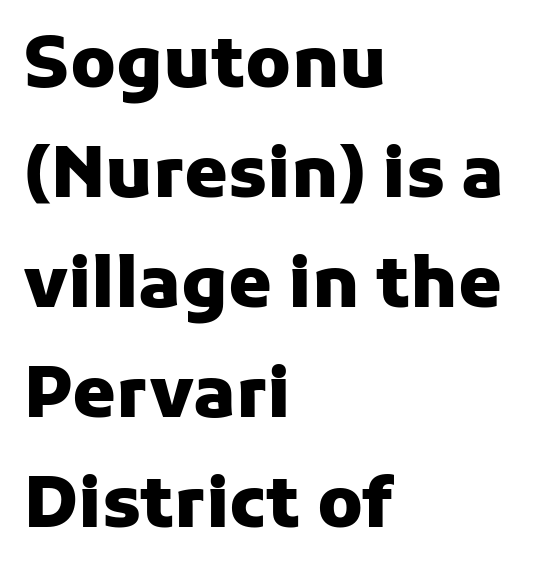
{"serif": "no", "italic": "no", "bold": "yes", "weight": "heavy", "width": "normal", "stroke_contrast": "low", "x_height": "medium", "monospaced": "no", "underline": "no", "align": "left", "line_spacing": "normal", "line_spacing_ratio": 1.57, "letter_spacing": "normal", "letter_spacing_em": 0.0, "glyph_px": 70}
